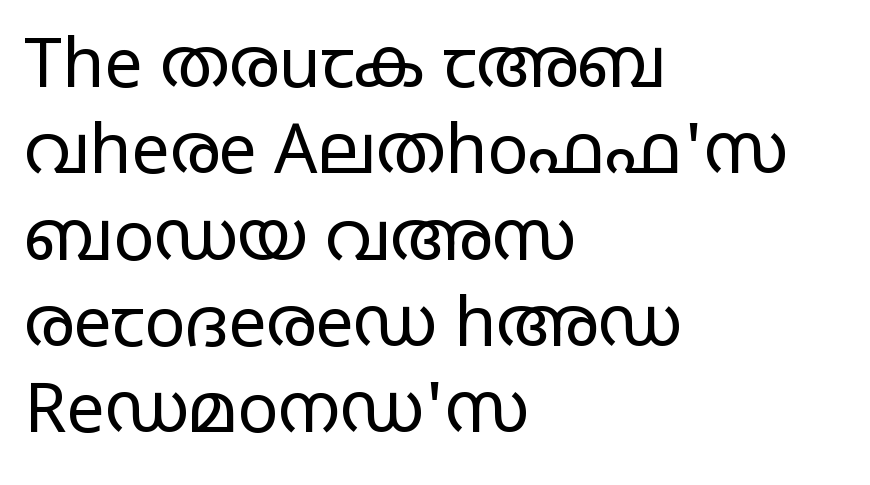
The image shows 68 px regular-weight, wide sans-serif type, upright; set left-aligned, normal line spacing (1.27x), normal letter spacing, not underlined; low stroke contrast and a large x-height.
